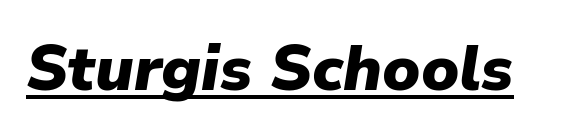
It's the slanting kind of type. Compared with undecorated copy, this sample adds a rule below the words. You could not count columns in this text — the font is proportionally spaced. The font is running at its bold setting.
